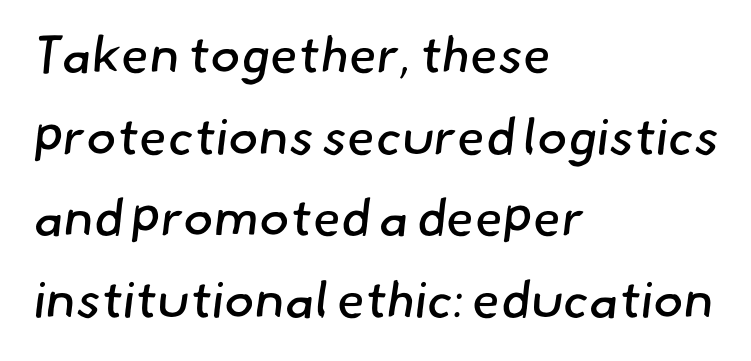
Q: Is the text bold? A: No.
Q: Is the typeface a serif or a sans-serif typeface? A: Sans-serif.
Q: Is the text underlined? A: No.
Q: How is the paragraph aligned? A: Left-aligned.
Q: Is the spacing between letters normal or unusually wide? A: Normal.
Q: Is the spacing between lines tight, normal or loose? A: Normal.
Q: Width (condensed, normal, or wide)? A: Normal.
Q: Stroke contrast? A: Low.
Q: x-height? A: Small.
Q: Monospaced? A: No.
